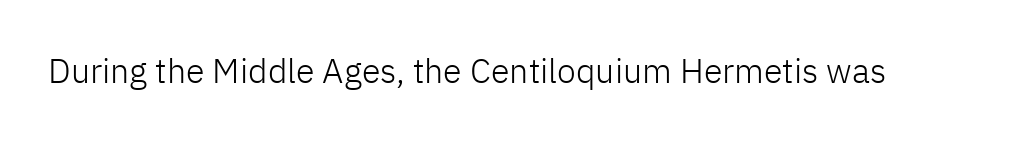
The image shows 34 px light sans-serif type, upright; set normal letter spacing, not underlined; low stroke contrast and a medium x-height.
